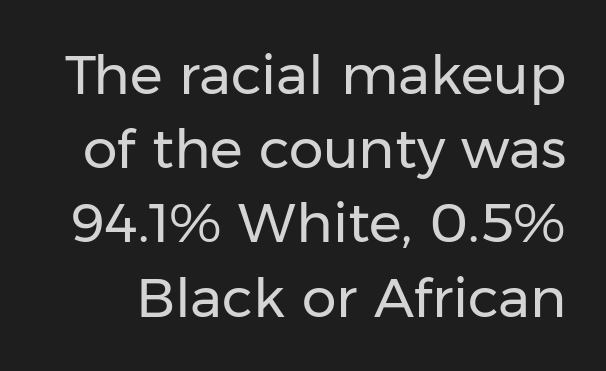
Q: Is the text bold? A: No.
Q: Is the text italic (slanted)? A: No, it is upright.
Q: Is the typeface a serif or a sans-serif typeface? A: Sans-serif.
Q: Is the text underlined? A: No.
Q: Is the spacing between letters normal or unusually wide? A: Normal.
Q: Is the spacing between lines tight, normal or loose? A: Normal.
Q: Width (condensed, normal, or wide)? A: Normal.
Q: Stroke contrast? A: Low.
Q: x-height? A: Medium.
Q: Monospaced? A: No.
